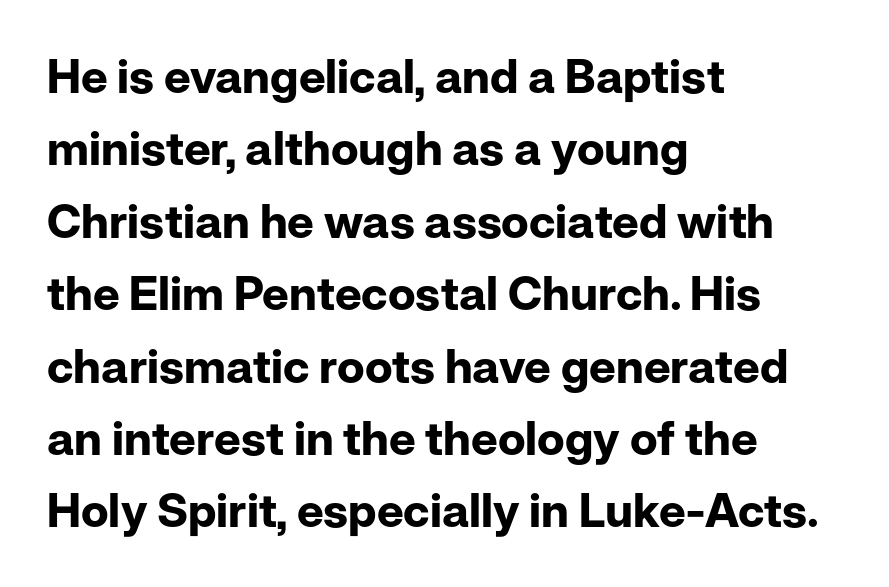
The image shows 47 px bold sans-serif type, upright; set left-aligned, normal line spacing (1.54x), normal letter spacing, not underlined; low stroke contrast and a medium x-height.
